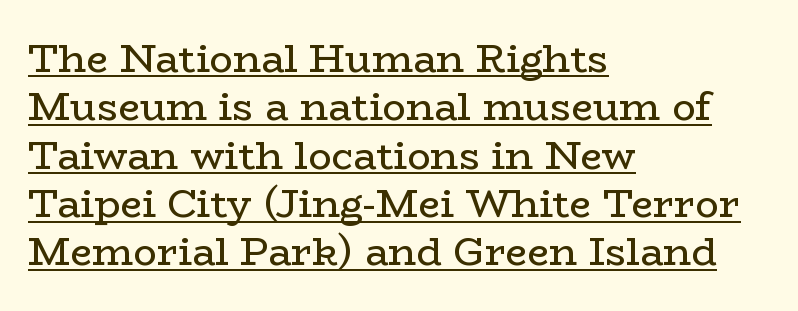
Q: Is the text bold? A: No.
Q: Is the text italic (slanted)? A: No, it is upright.
Q: Is the typeface a serif or a sans-serif typeface? A: Serif.
Q: Is the text underlined? A: Yes.
Q: How is the paragraph aligned? A: Left-aligned.
Q: Is the spacing between letters normal or unusually wide? A: Normal.
Q: Width (condensed, normal, or wide)? A: Wide.
Q: Stroke contrast? A: Low.
Q: x-height? A: Medium.
Q: Monospaced? A: No.
